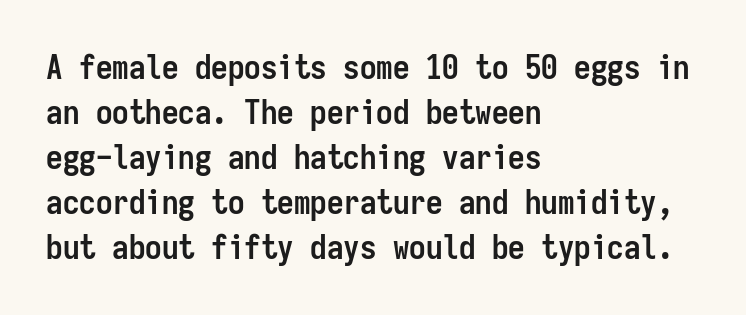
Q: Is the text bold? A: Yes.
Q: Is the text italic (slanted)? A: No, it is upright.
Q: Is the typeface a serif or a sans-serif typeface? A: Sans-serif.
Q: Is the text underlined? A: No.
Q: How is the paragraph aligned? A: Left-aligned.
Q: Is the spacing between letters normal or unusually wide? A: Normal.
Q: Is the spacing between lines tight, normal or loose? A: Normal.
Q: Width (condensed, normal, or wide)? A: Condensed.
Q: Stroke contrast? A: Low.
Q: x-height? A: Medium.
Q: Monospaced? A: Yes.
